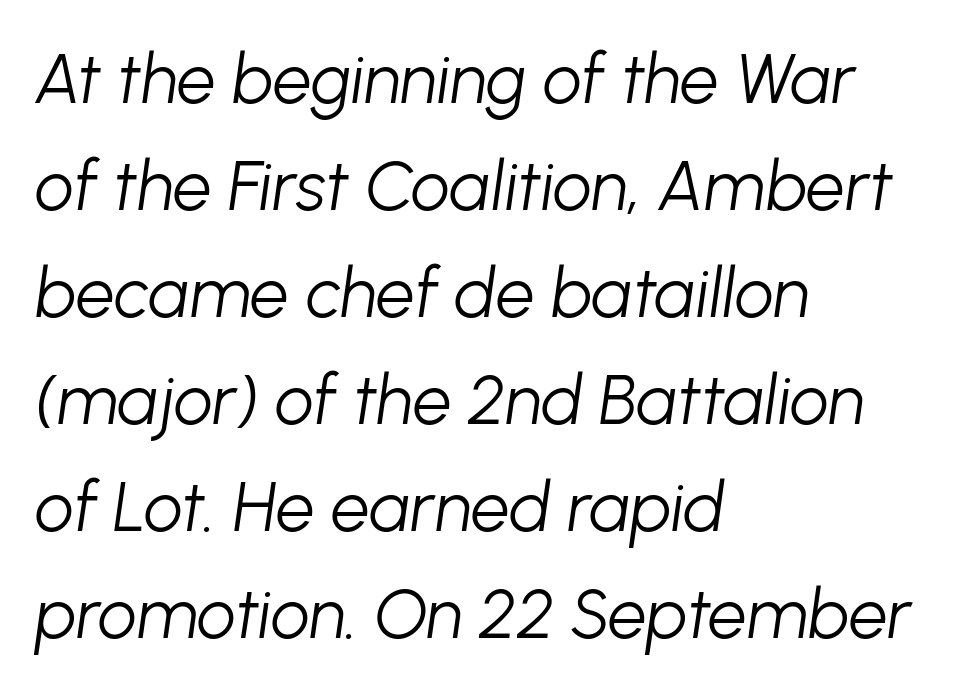
Q: Is the text bold? A: No.
Q: Is the text italic (slanted)? A: Yes, it leans right by about 8 degrees.
Q: Is the text underlined? A: No.
Q: How is the paragraph aligned? A: Left-aligned.
Q: Is the spacing between letters normal or unusually wide? A: Normal.
Q: Is the spacing between lines tight, normal or loose? A: Normal.
Q: Width (condensed, normal, or wide)? A: Normal.
Q: Stroke contrast? A: Low.
Q: x-height? A: Medium.
Q: Monospaced? A: No.
